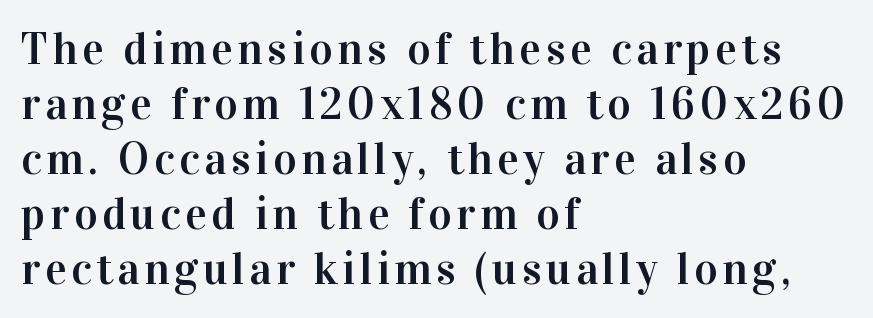
Visually the block forms a straight wall on the left and a jagged coastline on the right. Classification — serif. Nope, not italic — everything's standing straight. Note the varied advance widths — an 'i' is clearly narrower than an 'm'.
